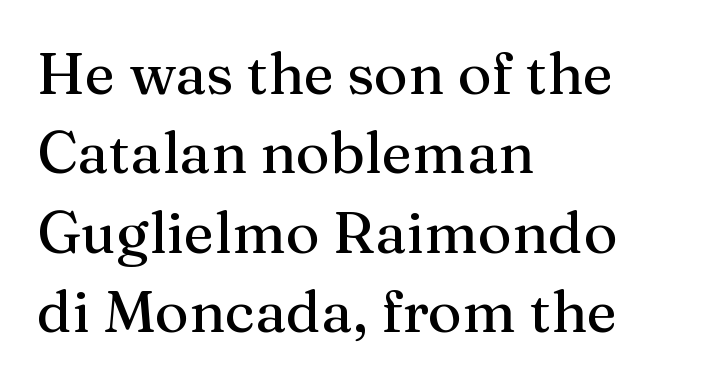
The image shows 58 px serif type, upright; set left-aligned, normal line spacing (1.37x), normal letter spacing, not underlined; medium stroke contrast and a medium x-height.
